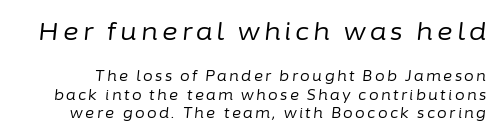
The image shows 24 px text type, italic (leaning right); set normal line spacing (1.3x), not underlined; the first (top) block is 1.71x larger.
